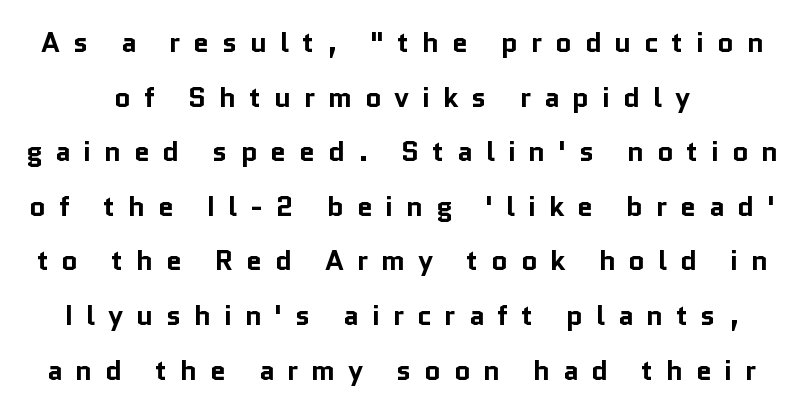
{"serif": "no", "italic": "no", "bold": "yes", "weight": "bold", "width": "normal", "stroke_contrast": "low", "x_height": "medium", "monospaced": "no", "underline": "no", "line_spacing": "loose", "line_spacing_ratio": 1.95, "letter_spacing": "wide", "letter_spacing_em": 0.46, "glyph_px": 28}
